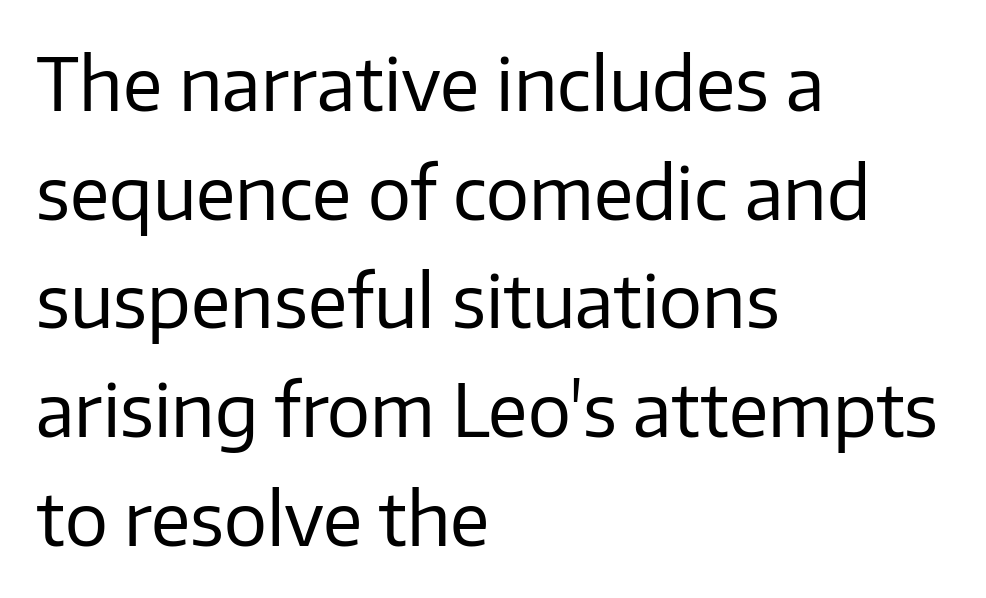
The image shows 72 px regular-weight sans-serif type, upright; set left-aligned, normal line spacing (1.51x), normal letter spacing, not underlined; low stroke contrast and a medium x-height.
